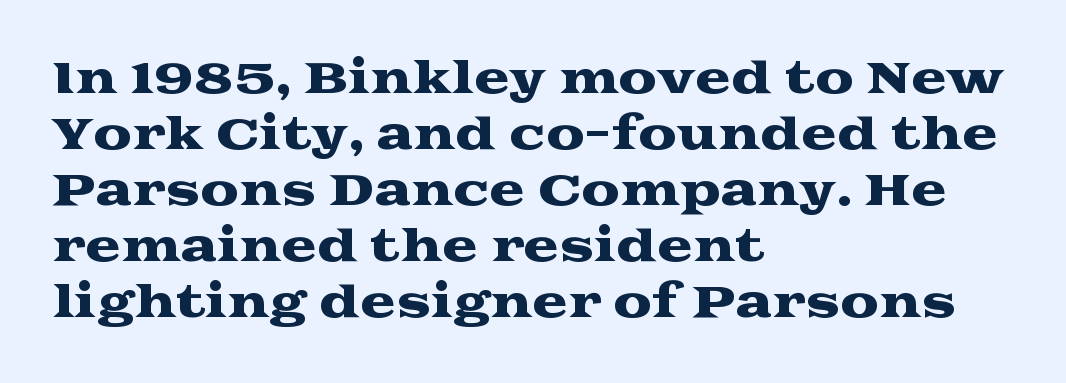
{"serif": "yes", "italic": "no", "width": "wide", "stroke_contrast": "medium", "x_height": "medium", "monospaced": "no", "underline": "no", "align": "left", "line_spacing": "normal", "line_spacing_ratio": 1.3, "letter_spacing": "normal", "letter_spacing_em": 0.0, "glyph_px": 43}
